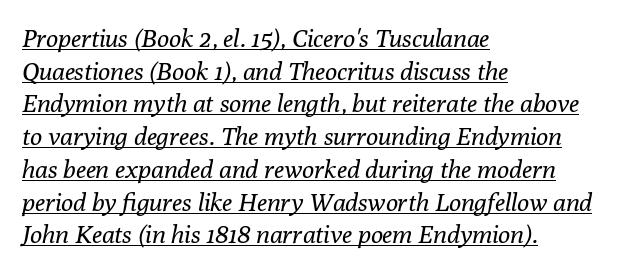
The image shows 25 px text type, italic (leaning right); set left-aligned, normal line spacing (1.31x), normal letter spacing, underlined.
